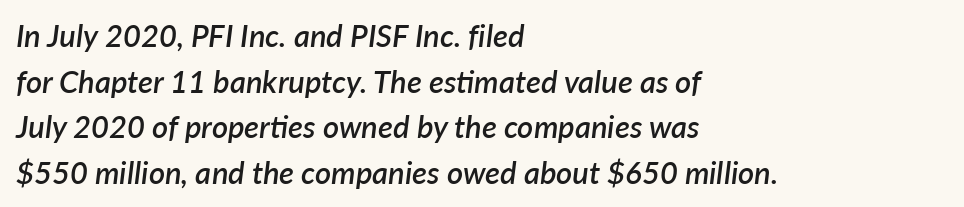
{"italic": "yes", "lean": "right", "slant_degrees": 7, "bold": "semi", "weight": "semibold", "width": "normal", "stroke_contrast": "low", "x_height": "medium", "monospaced": "no", "underline": "no", "align": "left", "line_spacing": "normal", "line_spacing_ratio": 1.47, "letter_spacing": "normal", "letter_spacing_em": 0.0, "glyph_px": 31}
